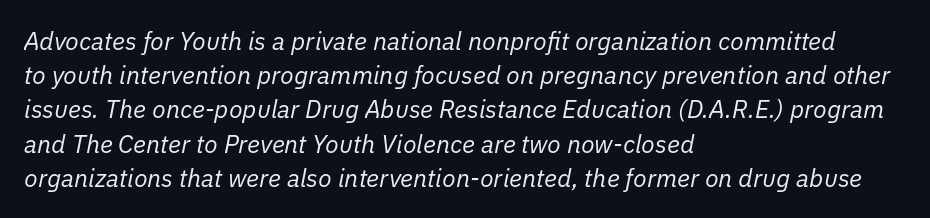
Q: Is the text bold? A: No.
Q: Is the text italic (slanted)? A: Yes, it leans right by about 11 degrees.
Q: Is the text underlined? A: No.
Q: How is the paragraph aligned? A: Left-aligned.
Q: Is the spacing between letters normal or unusually wide? A: Normal.
Q: Is the spacing between lines tight, normal or loose? A: Normal.
